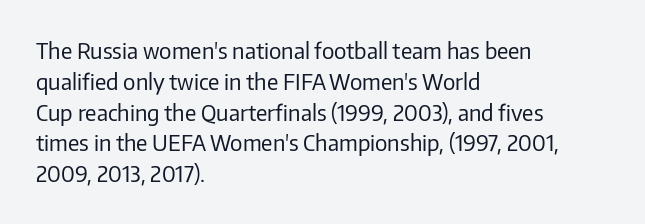
{"italic": "no", "bold": "no", "underline": "no", "align": "left", "line_spacing": "normal", "line_spacing_ratio": 1.4, "letter_spacing": "normal", "letter_spacing_em": 0.0, "glyph_px": 22}
